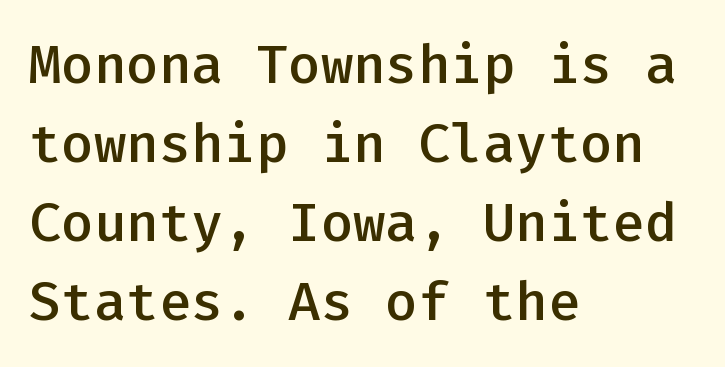
{"serif": "no", "italic": "no", "bold": "semi", "weight": "semibold", "width": "normal", "stroke_contrast": "low", "x_height": "medium", "monospaced": "yes", "underline": "no", "align": "left", "line_spacing": "normal", "line_spacing_ratio": 1.46, "letter_spacing": "normal", "letter_spacing_em": 0.0, "glyph_px": 54}
